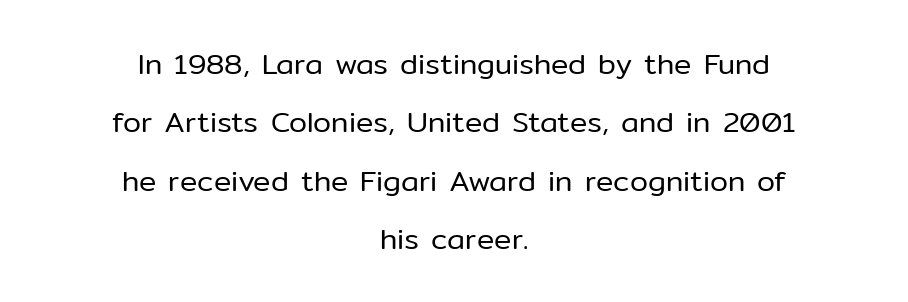
Q: Is the text bold? A: No.
Q: Is the text italic (slanted)? A: No, it is upright.
Q: Is the typeface a serif or a sans-serif typeface? A: Sans-serif.
Q: Is the text underlined? A: No.
Q: How is the paragraph aligned? A: Centered.
Q: Is the spacing between letters normal or unusually wide? A: Normal.
Q: Is the spacing between lines tight, normal or loose? A: Loose.
Q: Width (condensed, normal, or wide)? A: Normal.
Q: Stroke contrast? A: Low.
Q: x-height? A: Medium.
Q: Monospaced? A: No.
